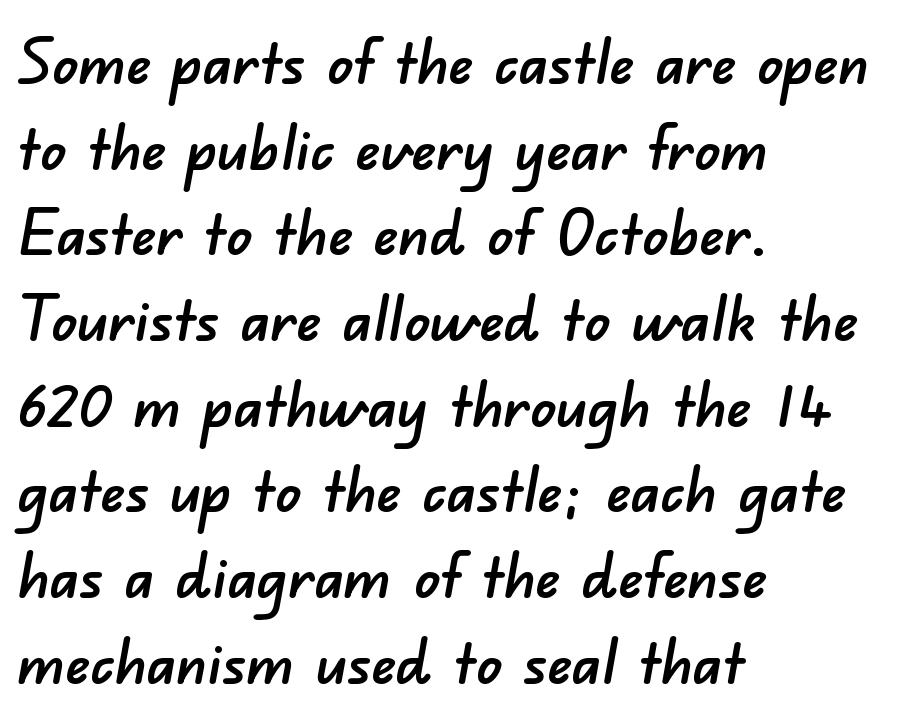
Vertical spacing — default. The tracking reads as untouched default to a designer's eye. Visually the block forms a straight wall on the left and a jagged coastline on the right. Check under the words: just untouched page. Do the characters align in a grid? No, the font is proportional.
